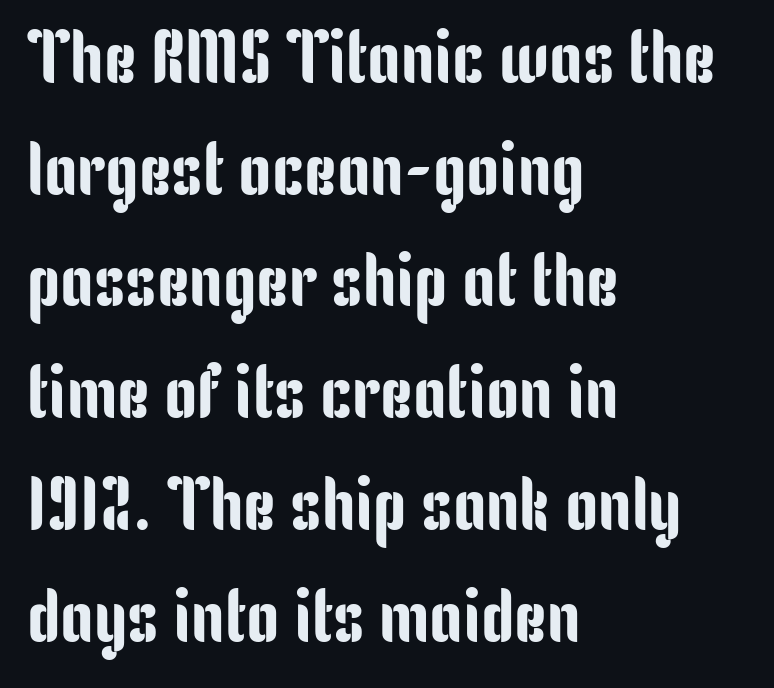
{"serif": "no", "italic": "no", "width": "condensed", "stroke_contrast": "low", "x_height": "medium", "monospaced": "no", "underline": "no", "align": "left", "line_spacing": "normal", "line_spacing_ratio": 1.51, "letter_spacing": "normal", "letter_spacing_em": 0.0, "glyph_px": 74}
